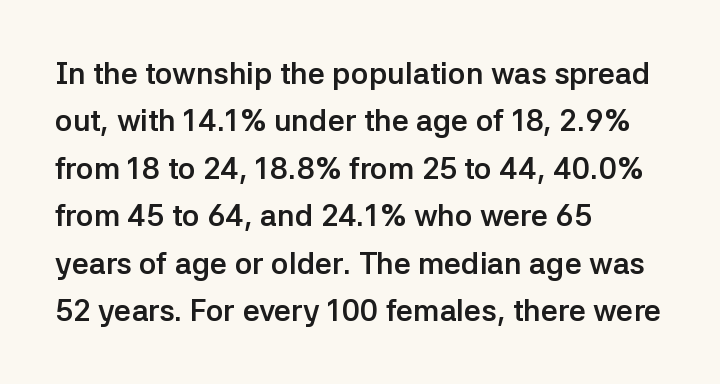
Unlike italic type, these characters show no tilt at all. Beneath every word, the page is bare. Check where the strokes stop: nothing finishes them off — pure sans. Compared with a centered layout, this one pins lines to the left instead. The rendering uses a bold face; every stroke is thick and dark. Spacing between characters is what you'd get straight out of the box.
